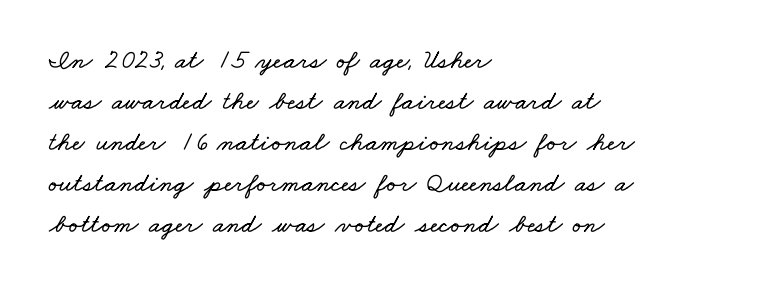
The image shows 27 px text type; set left-aligned, normal line spacing (1.52x), normal letter spacing, not underlined.
